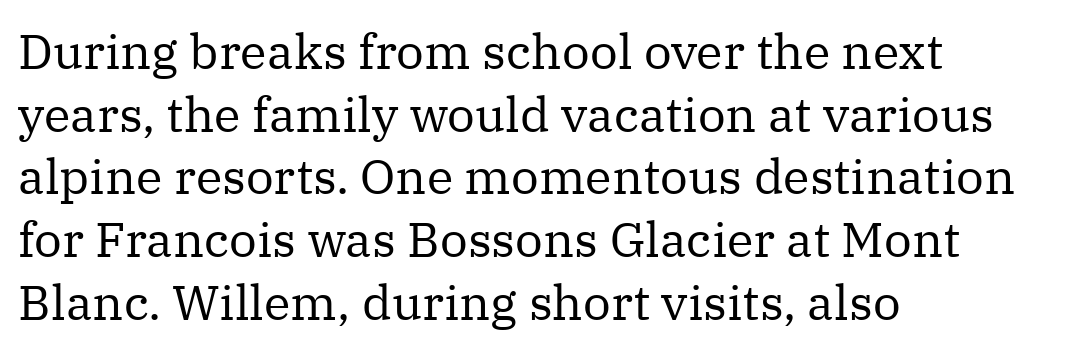
The face used here is seriffed, in the tradition of book romans. Weight: not bold — regular or lighter. The rendering uses a moderate line-height, typical for paragraphs. The face used here is proportionally spaced, like ordinary book or web type. Standard letterfit; no display-style spreading of the glyphs.
